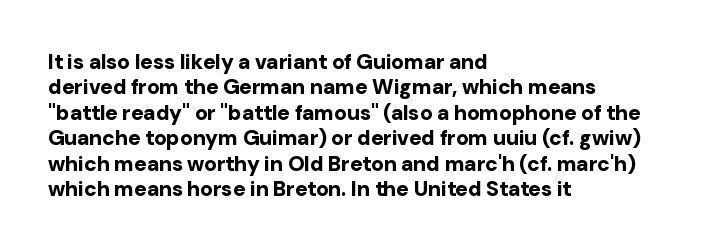
{"italic": "no", "bold": "yes", "underline": "no", "align": "left", "line_spacing_ratio": 1.21, "letter_spacing": "normal", "letter_spacing_em": 0.0, "glyph_px": 21}
